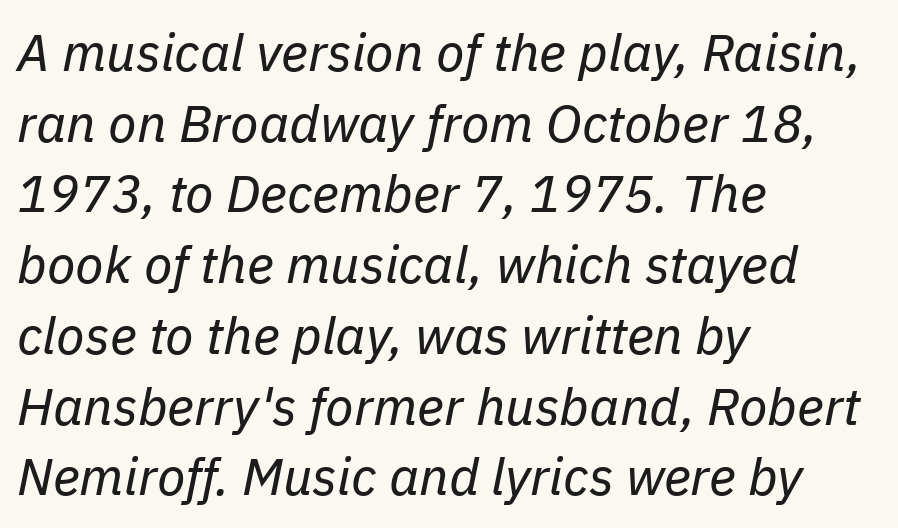
The strokes are not fattened; the text isn't bold. Left-aligned paragraph, ragged on the right. Reading down the column, the eye jumps a familiar distance to each next line. You could not count columns in this text — the font is proportionally spaced. Unmarked baselines from the first word to the last.
